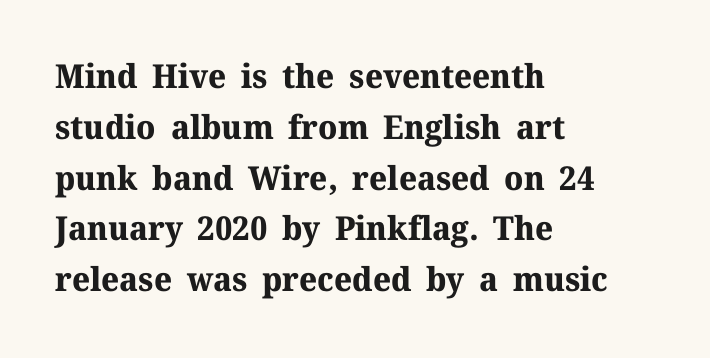
Does extra space separate the letters? No, they use regular spacing. The glyphs are unaccompanied by any horizontal stroke below them. Baseline-to-baseline distance is the conventional proportion of letter height. All the whitespace from short lines collects on the right.
